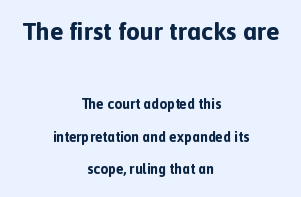
The image shows 25 px bold type, upright; set centered, loose line spacing (2.3x), normal letter spacing, not underlined; the first (top) block is 1.79x larger.
